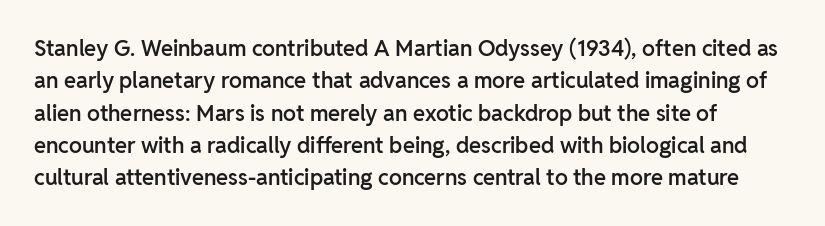
The image shows 22 px text type, upright; set normal line spacing (1.47x), normal letter spacing, not underlined.
